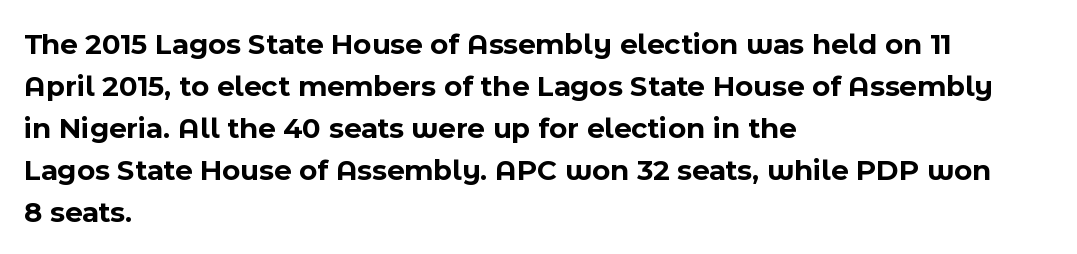
Notice how the stems are strictly vertical — no italics here. Glyph-to-glyph distance matches everyday printed text. The typesetter chose a ragged-right arrangement here. Notice how descenders clear the ascenders below comfortably — that's standard leading. Observe the absence of serifs on each vertical stroke in this sample. Think of a printed novel: that variable character pitch is what you see here.
